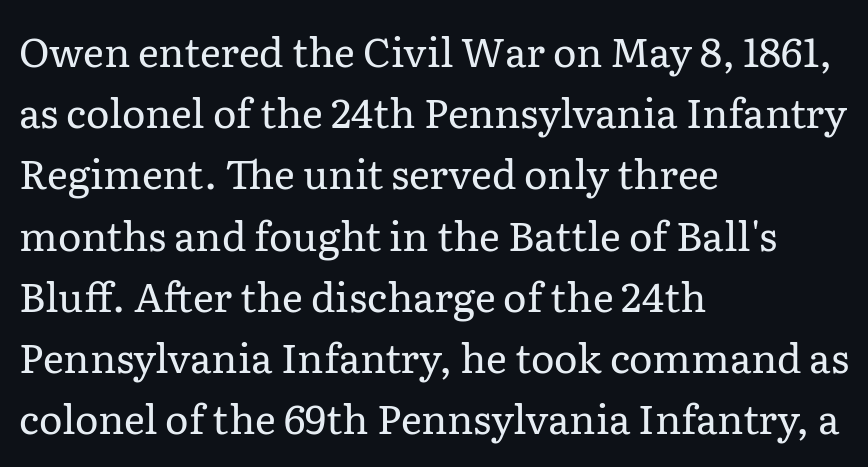
Q: Is the text bold? A: No.
Q: Is the text italic (slanted)? A: No, it is upright.
Q: Is the typeface a serif or a sans-serif typeface? A: Serif.
Q: Is the text underlined? A: No.
Q: How is the paragraph aligned? A: Left-aligned.
Q: Is the spacing between letters normal or unusually wide? A: Normal.
Q: Is the spacing between lines tight, normal or loose? A: Normal.
Q: Width (condensed, normal, or wide)? A: Normal.
Q: Stroke contrast? A: Low.
Q: x-height? A: Medium.
Q: Monospaced? A: No.
